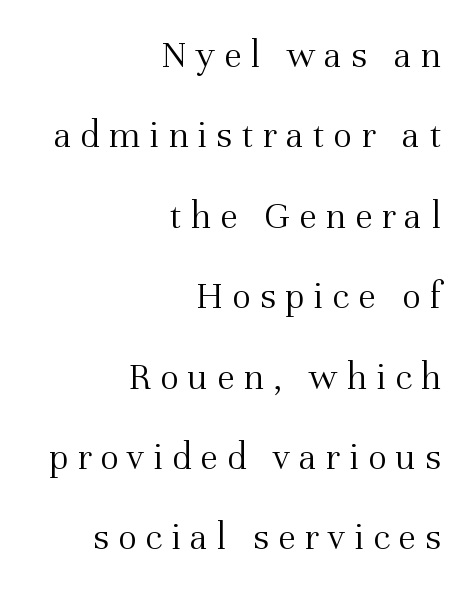
Rows of type keep a wide berth in the vertical direction. Nope, not italic — everything's standing straight. There is plenty of visible air inserted between adjacent glyphs. A typesetter would label this face a serif.
